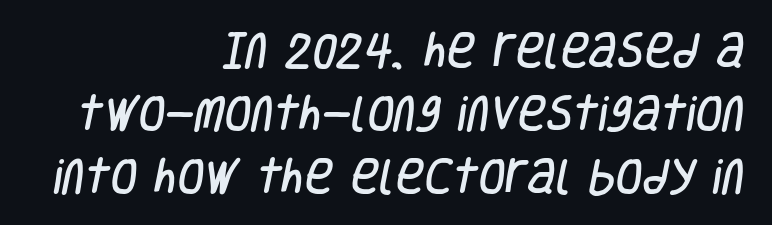
The image shows 39 px condensed sans-serif type; set right-aligned, normal line spacing (1.62x), normal letter spacing, not underlined; low stroke contrast and a large x-height.
